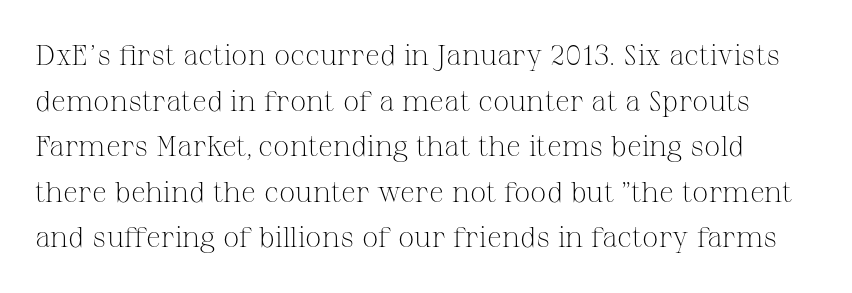
{"serif": "yes", "italic": "no", "bold": "no", "weight": "light", "width": "normal", "stroke_contrast": "medium", "x_height": "medium", "monospaced": "no", "underline": "no", "line_spacing": "normal", "line_spacing_ratio": 1.57, "letter_spacing": "normal", "letter_spacing_em": 0.0, "glyph_px": 29}
